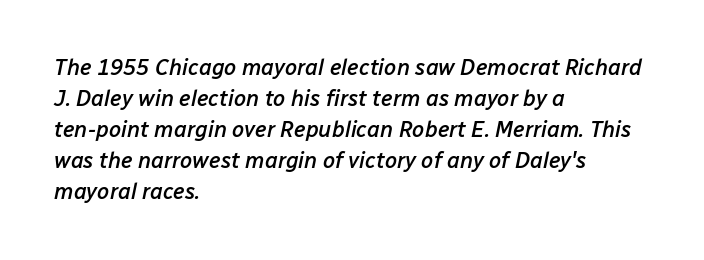
{"italic": "yes", "lean": "right", "slant_degrees": 12, "bold": "semi", "underline": "no", "align": "left", "line_spacing": "normal", "line_spacing_ratio": 1.41, "letter_spacing": "normal", "letter_spacing_em": 0.0, "glyph_px": 22}
